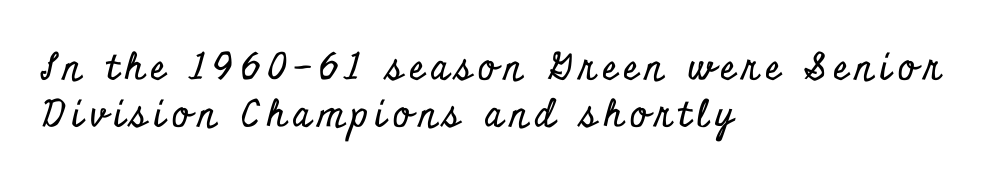
Q: Is the text italic (slanted)? A: Yes.
Q: Is the typeface a serif or a sans-serif typeface? A: Serif.
Q: Is the text underlined? A: No.
Q: How is the paragraph aligned? A: Left-aligned.
Q: Is the spacing between lines tight, normal or loose? A: Normal.
Q: Width (condensed, normal, or wide)? A: Condensed.
Q: Stroke contrast? A: Low.
Q: x-height? A: Small.
Q: Monospaced? A: No.
